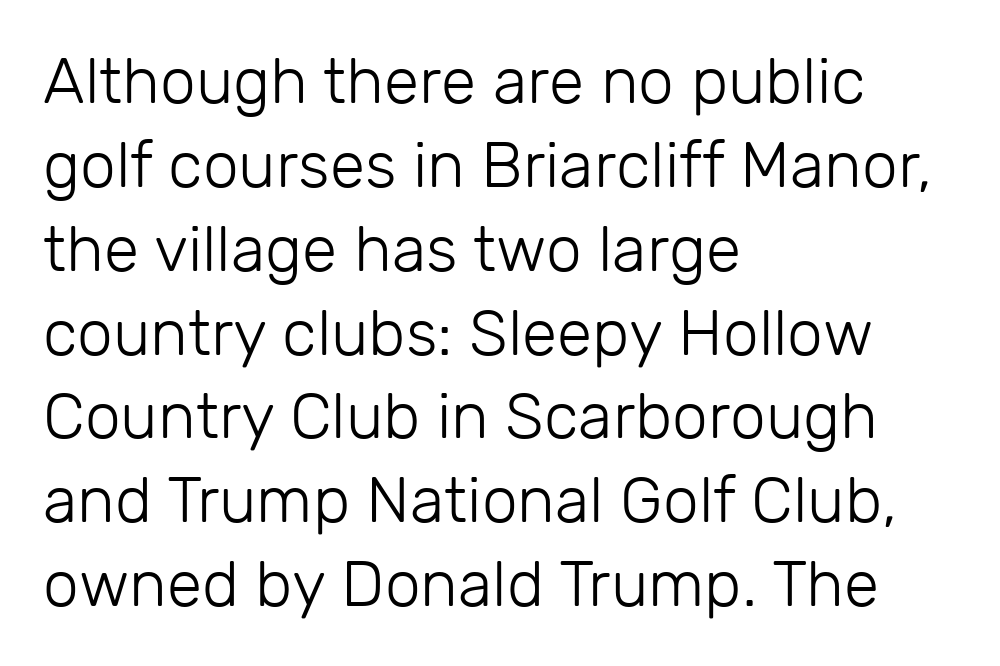
This reads as an unemphasized weight, regular at the heaviest. Beneath every word, the page is bare. Think of a printed novel: that variable character pitch is what you see here. Grotesque or geometric, the face here clearly has no serifs. In terms of letterspacing, this is plain default setting. These lines are set flush left with a ragged right edge.
